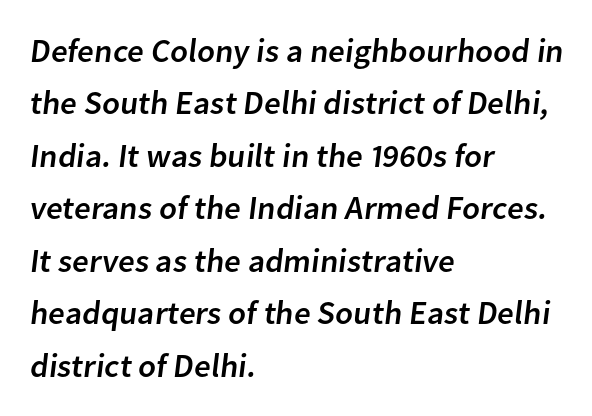
Q: Is the typeface a serif or a sans-serif typeface? A: Sans-serif.
Q: Is the text underlined? A: No.
Q: How is the paragraph aligned? A: Left-aligned.
Q: Is the spacing between letters normal or unusually wide? A: Normal.
Q: Is the spacing between lines tight, normal or loose? A: Normal.
Q: Width (condensed, normal, or wide)? A: Normal.
Q: Stroke contrast? A: Low.
Q: x-height? A: Medium.
Q: Monospaced? A: No.
